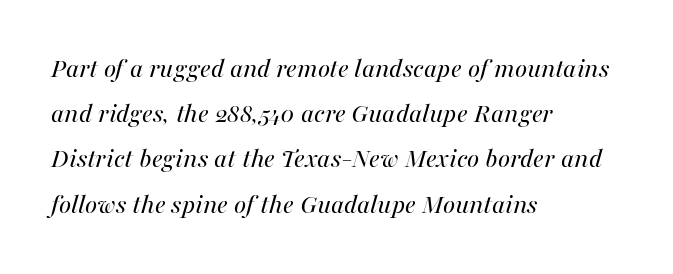
Each word holds together tightly as a unit, with standard inter-letter gaps. Compared with a typical body face, this is equally light or lighter still. The text carries the slant typical of an italic or oblique font. Short and long lines alike share a common starting point at left. Regular leading.
